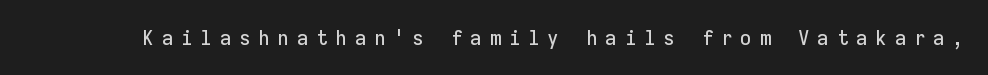
Q: Is the text italic (slanted)? A: No, it is upright.
Q: Is the text underlined? A: No.
Q: Is the spacing between letters normal or unusually wide? A: Unusually wide.
